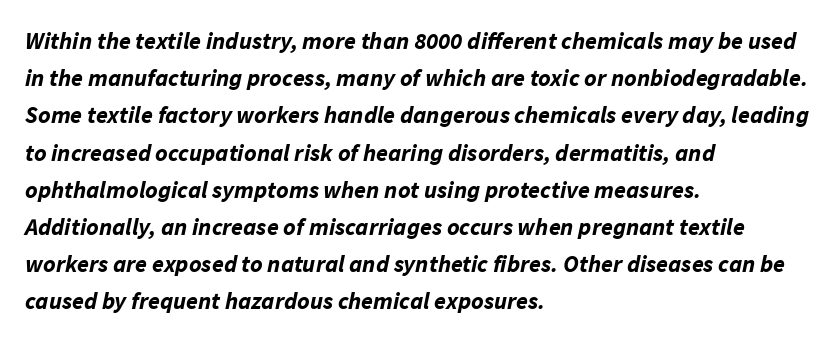
This is heavy type, rendered in bold. Honestly, the letter spacing is just normal — you wouldn't notice it. Is the type slanted? Yes — the strokes lean at a clear angle. The glyphs are unaccompanied by any horizontal stroke below them.
